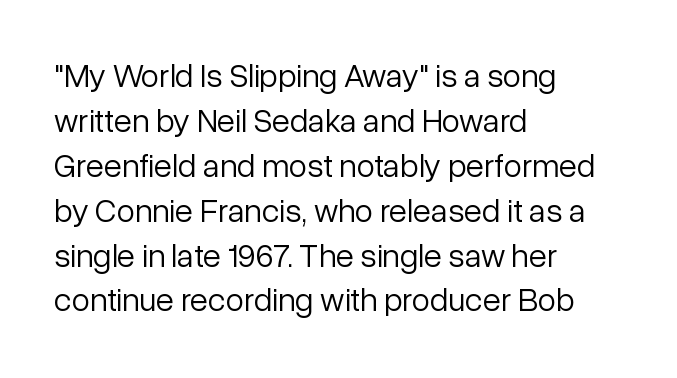
The image shows 33 px light sans-serif type, upright; set left-aligned, normal line spacing (1.36x), normal letter spacing, not underlined; low stroke contrast and a medium x-height.
